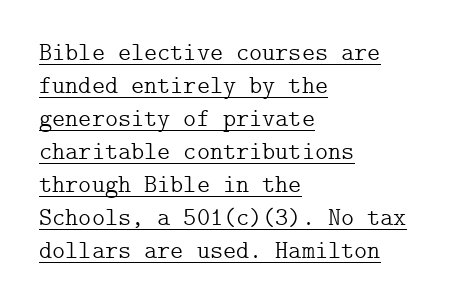
Q: Is the text bold? A: No.
Q: Is the text italic (slanted)? A: No, it is upright.
Q: Is the text underlined? A: Yes.
Q: How is the paragraph aligned? A: Left-aligned.
Q: Is the spacing between letters normal or unusually wide? A: Normal.
Q: Is the spacing between lines tight, normal or loose? A: Normal.
